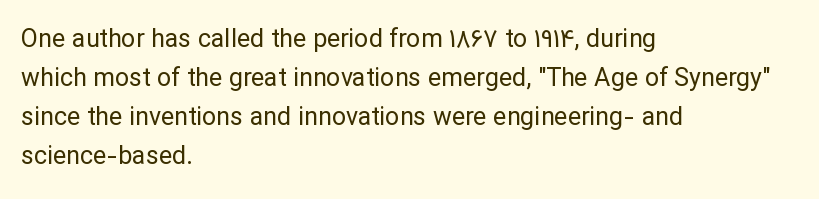
The space between consecutive lines is moderate. In terms of letterspacing, this is plain default setting. This rendering features lettering with no underline. Is the stroke heavy? The answer is a plain regular-or-lighter.
